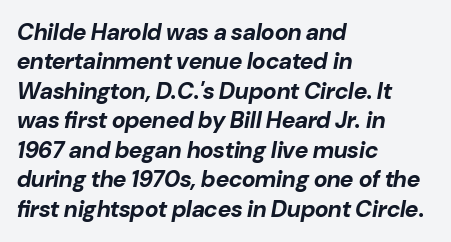
Q: Is the text bold? A: Yes.
Q: Is the text italic (slanted)? A: Yes, it leans right by about 10 degrees.
Q: Is the text underlined? A: No.
Q: How is the paragraph aligned? A: Left-aligned.
Q: Is the spacing between letters normal or unusually wide? A: Normal.
Q: Is the spacing between lines tight, normal or loose? A: Normal.
